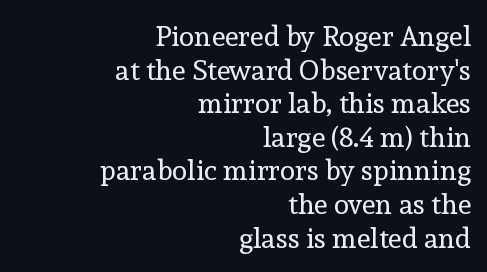
Q: Is the text bold? A: No.
Q: Is the text italic (slanted)? A: No, it is upright.
Q: Is the typeface a serif or a sans-serif typeface? A: Serif.
Q: Is the text underlined? A: No.
Q: How is the paragraph aligned? A: Right-aligned.
Q: Is the spacing between letters normal or unusually wide? A: Normal.
Q: Width (condensed, normal, or wide)? A: Normal.
Q: x-height? A: Medium.
Q: Monospaced? A: No.
